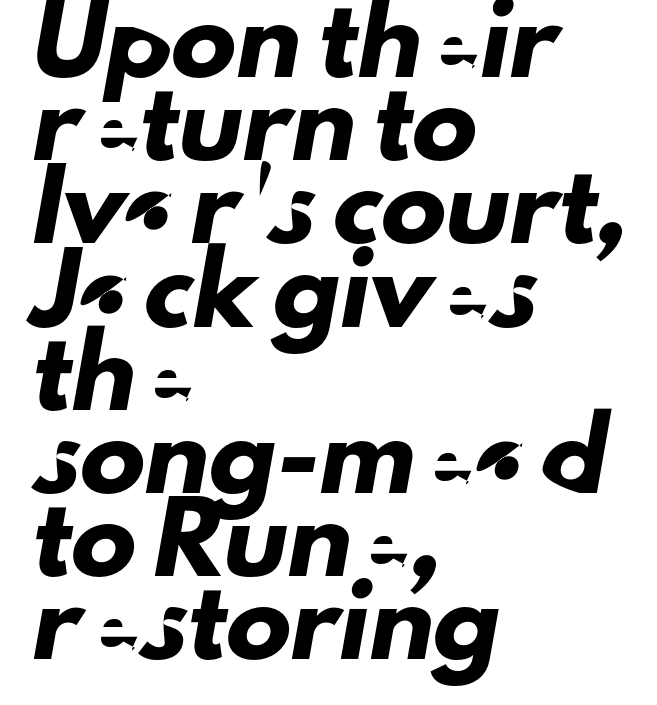
Q: Is the typeface a serif or a sans-serif typeface? A: Sans-serif.
Q: Is the text underlined? A: No.
Q: How is the paragraph aligned? A: Left-aligned.
Q: Is the spacing between letters normal or unusually wide? A: Normal.
Q: Is the spacing between lines tight, normal or loose? A: Normal.
Q: Width (condensed, normal, or wide)? A: Normal.
Q: Stroke contrast? A: Low.
Q: x-height? A: Small.
Q: Monospaced? A: No.
